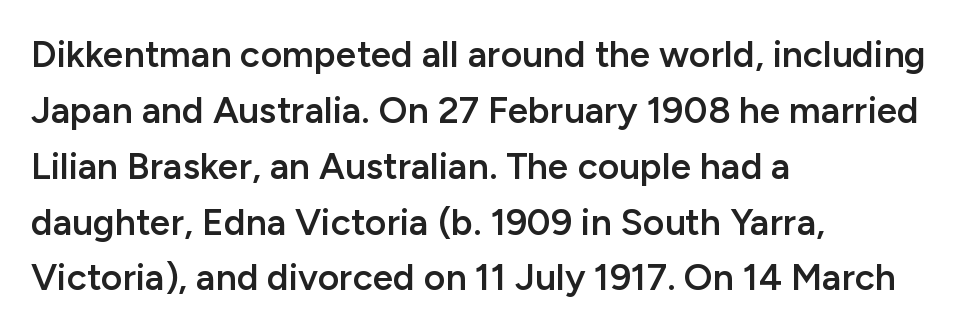
Q: Is the text bold? A: Semi-bold.
Q: Is the text italic (slanted)? A: No, it is upright.
Q: Is the typeface a serif or a sans-serif typeface? A: Sans-serif.
Q: Is the text underlined? A: No.
Q: How is the paragraph aligned? A: Left-aligned.
Q: Is the spacing between letters normal or unusually wide? A: Normal.
Q: Is the spacing between lines tight, normal or loose? A: Normal.
Q: Width (condensed, normal, or wide)? A: Normal.
Q: Stroke contrast? A: Low.
Q: x-height? A: Medium.
Q: Monospaced? A: No.
